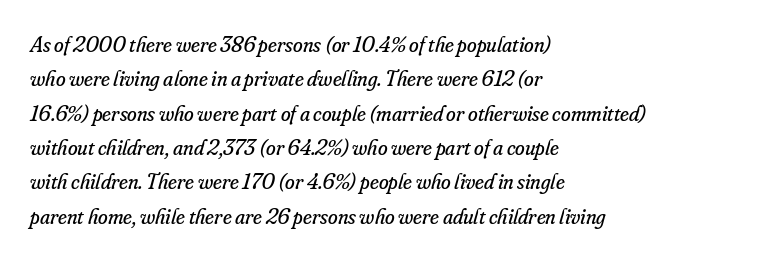
Every row of glyphs begins at an identical x-position on the left. Look at the tracking — it's just the regular setting, nothing added. The passage shown leans; its letterforms are oblique. Successive baselines arrive at the customary interval.
